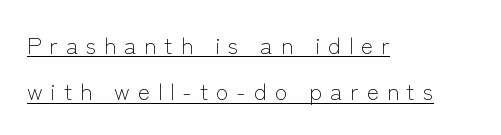
Q: Is the text bold? A: No.
Q: Is the text italic (slanted)? A: No, it is upright.
Q: Is the text underlined? A: Yes.
Q: How is the paragraph aligned? A: Left-aligned.
Q: Is the spacing between letters normal or unusually wide? A: Unusually wide.
Q: Is the spacing between lines tight, normal or loose? A: Loose.
